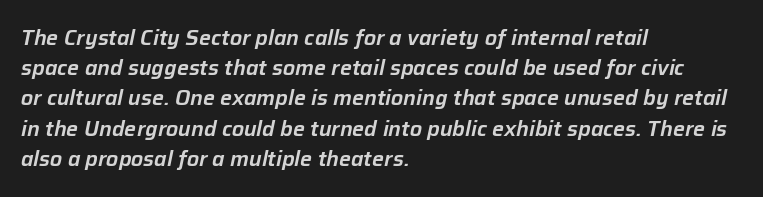
Compared with a centered layout, this one pins lines to the left instead. This block has exactly the height ordinary leading produces. Emphasis-style slanted type is in use. Type without underlining. Each word holds together tightly as a unit, with standard inter-letter gaps.
